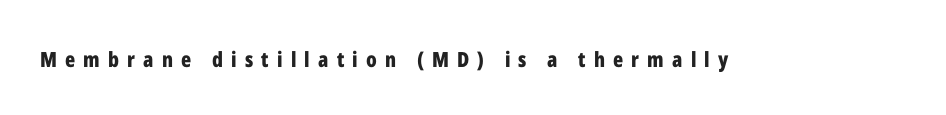
The image shows 21 px bold type, upright; set unusually wide letter spacing (+0.39 em), not underlined.
